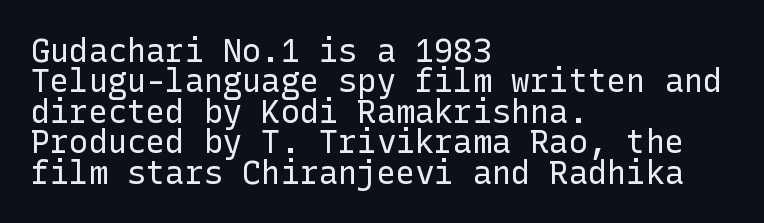
{"serif": "no", "italic": "no", "bold": "no", "weight": "regular", "width": "normal", "stroke_contrast": "low", "x_height": "medium", "underline": "no", "align": "left", "line_spacing": "tight", "line_spacing_ratio": 0.95, "letter_spacing": "normal", "letter_spacing_em": 0.0, "glyph_px": 32}
